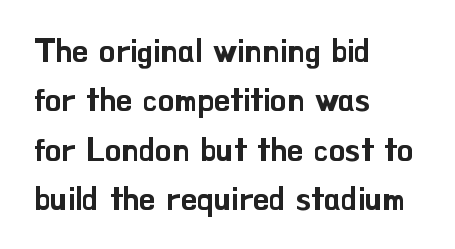
The image shows 32 px sans-serif type, upright; set left-aligned, normal line spacing (1.54x), normal letter spacing, not underlined; low stroke contrast and a small x-height.
